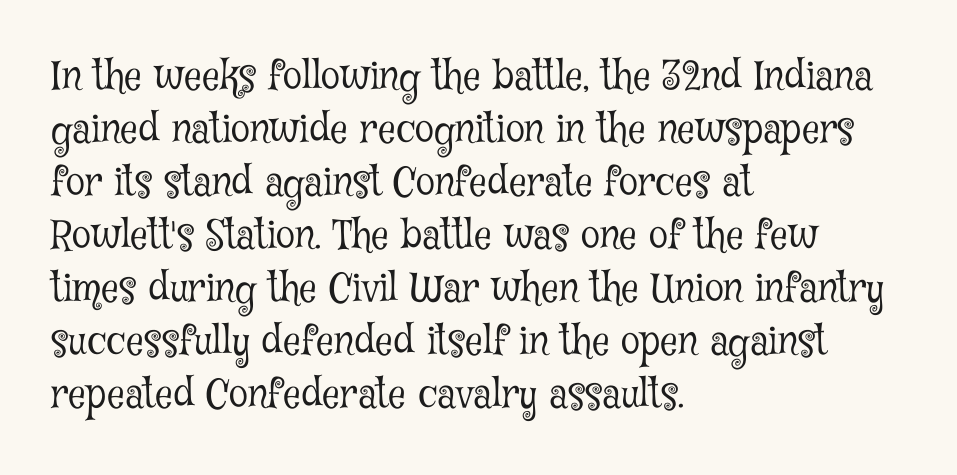
Posture: straight, roman, zero tilt. Compared with typical body copy, the letter spacing here is the same. The zone under the glyphs is completely vacant. Caption: multi-line text, flush left, ragged right.
